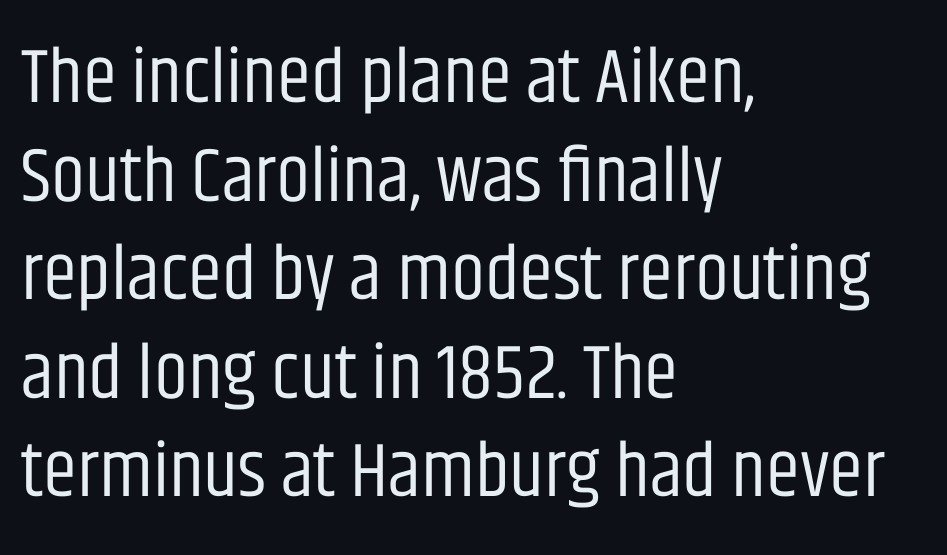
{"serif": "no", "italic": "no", "bold": "no", "weight": "regular", "width": "condensed", "stroke_contrast": "low", "x_height": "large", "monospaced": "no", "underline": "no", "align": "left", "line_spacing": "normal", "line_spacing_ratio": 1.28, "letter_spacing": "normal", "letter_spacing_em": 0.0, "glyph_px": 77}
